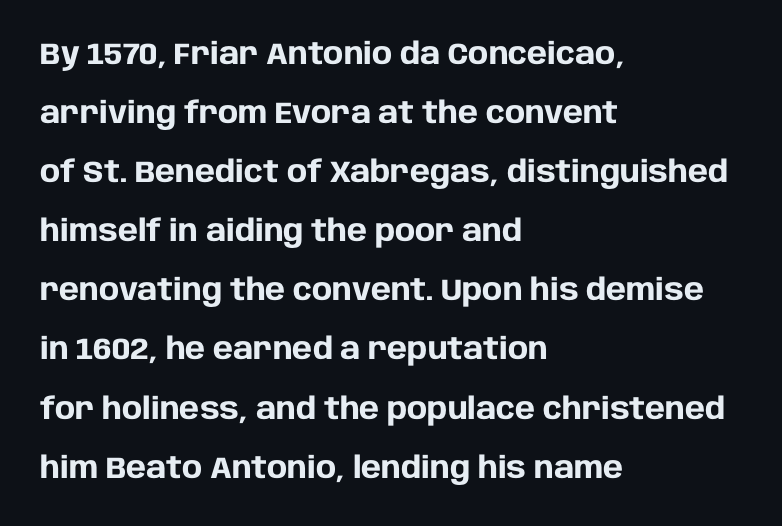
{"serif": "no", "italic": "no", "bold": "yes", "weight": "heavy", "width": "normal", "stroke_contrast": "low", "x_height": "large", "monospaced": "no", "underline": "no", "align": "left", "line_spacing": "loose", "line_spacing_ratio": 1.97, "letter_spacing": "normal", "letter_spacing_em": 0.0, "glyph_px": 30}
